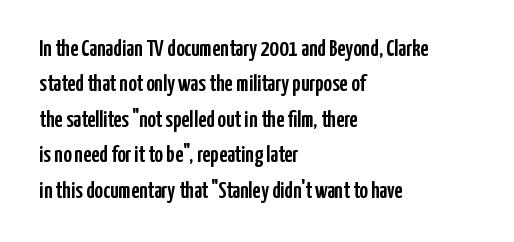
Nope, not italic — everything's standing straight. Words appear dense and cohesive because spacing is normal. The baseline area is clear. These lines sit exactly where default settings would place them. The compositor pushed each line to the left boundary.
